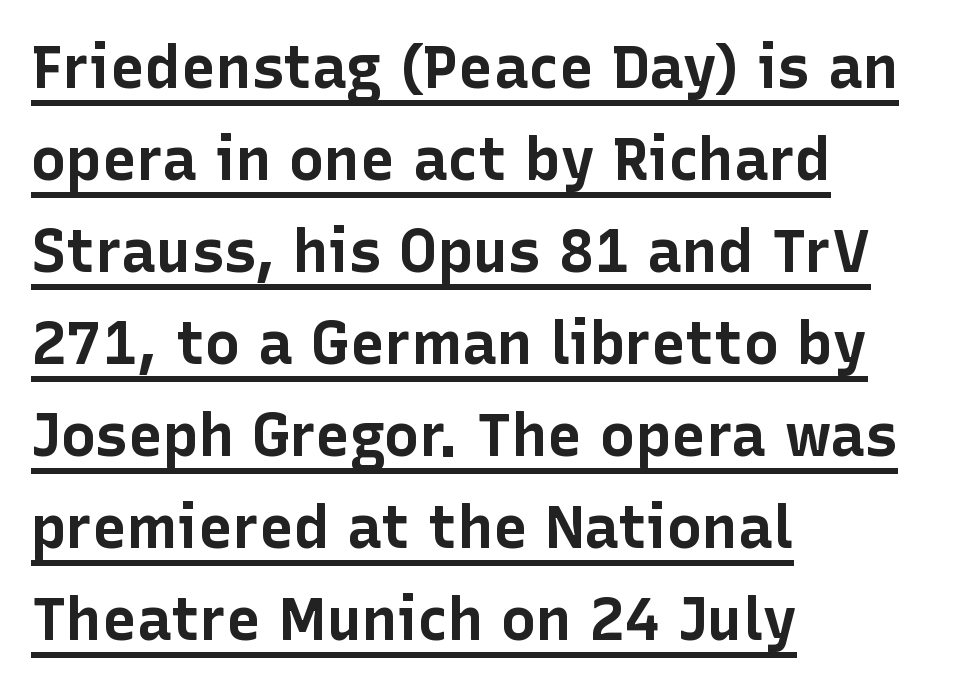
{"serif": "no", "italic": "no", "bold": "yes", "weight": "bold", "width": "normal", "stroke_contrast": "low", "x_height": "medium", "monospaced": "no", "underline": "yes", "align": "left", "line_spacing": "normal", "line_spacing_ratio": 1.56, "letter_spacing": "normal", "letter_spacing_em": 0.0, "glyph_px": 59}
